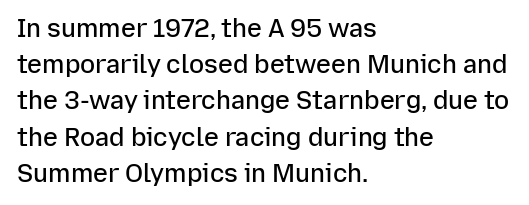
Q: Is the text bold? A: Semi-bold.
Q: Is the text italic (slanted)? A: No, it is upright.
Q: Is the text underlined? A: No.
Q: How is the paragraph aligned? A: Left-aligned.
Q: Is the spacing between letters normal or unusually wide? A: Normal.
Q: Is the spacing between lines tight, normal or loose? A: Normal.
